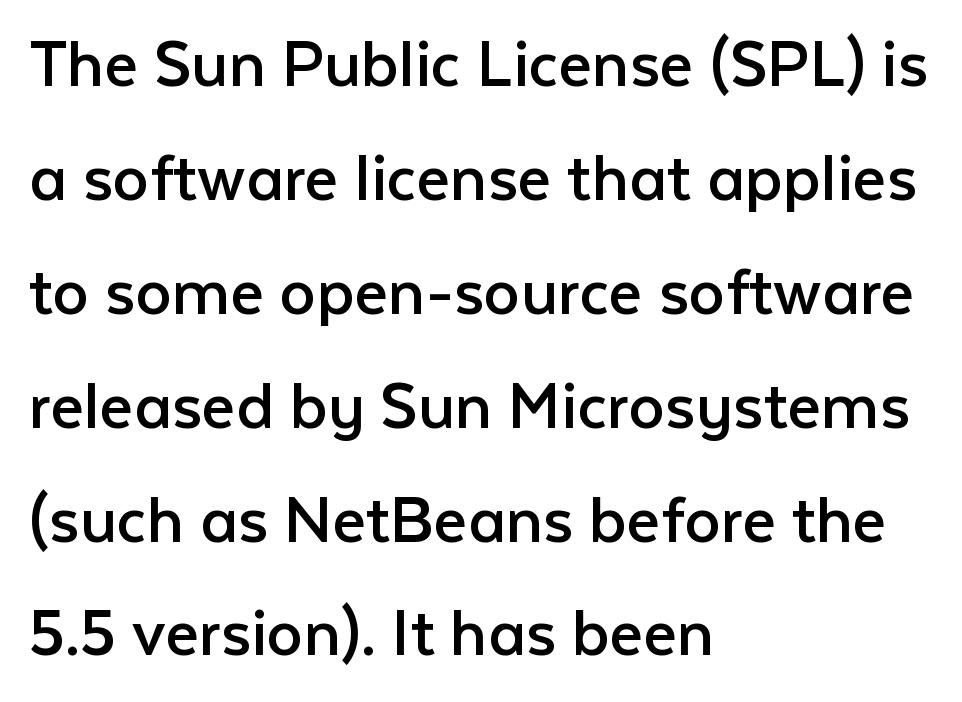
Q: Is the text bold? A: No.
Q: Is the text italic (slanted)? A: No, it is upright.
Q: Is the typeface a serif or a sans-serif typeface? A: Sans-serif.
Q: Is the text underlined? A: No.
Q: How is the paragraph aligned? A: Left-aligned.
Q: Is the spacing between letters normal or unusually wide? A: Normal.
Q: Is the spacing between lines tight, normal or loose? A: Normal.
Q: Width (condensed, normal, or wide)? A: Normal.
Q: Stroke contrast? A: Low.
Q: x-height? A: Medium.
Q: Monospaced? A: No.
